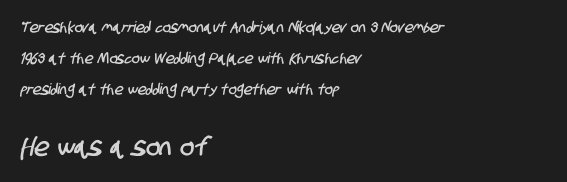
The image shows 26 px text type; set left-aligned, loose line spacing (2.08x), normal letter spacing, not underlined; the second (bottom) block is 1.73x larger.
